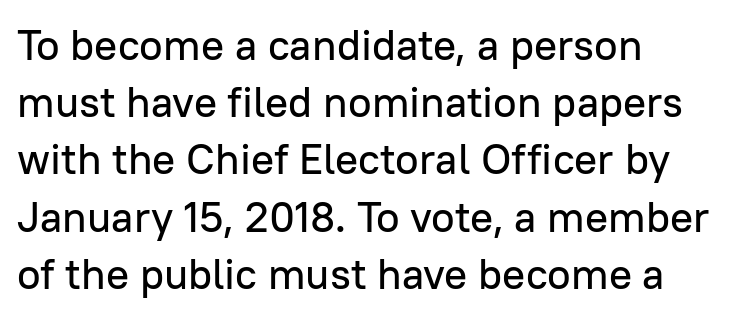
A student would call this left alignment; a typographer would say flush left, rag right. The type is set solid horizontally, with unmodified tracking. Note the varied advance widths — an 'i' is clearly narrower than an 'm'. The axis of the letterforms is exactly vertical. Just letters on the line, the space beneath them empty.
